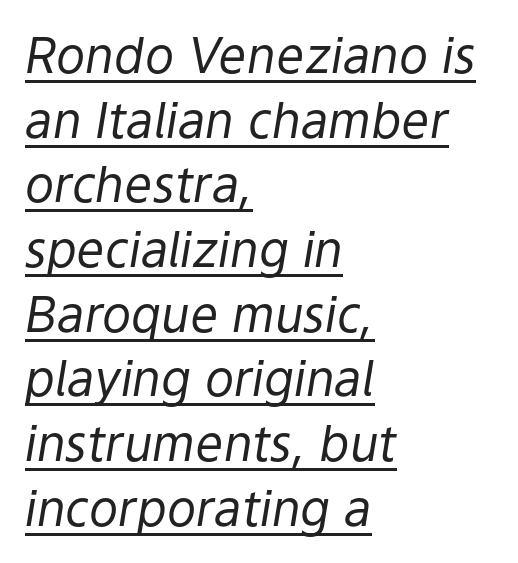
Q: Is the text bold? A: No.
Q: Is the text italic (slanted)? A: Yes, it leans right by about 9 degrees.
Q: Is the text underlined? A: Yes.
Q: How is the paragraph aligned? A: Left-aligned.
Q: Is the spacing between letters normal or unusually wide? A: Normal.
Q: Is the spacing between lines tight, normal or loose? A: Normal.
Q: Width (condensed, normal, or wide)? A: Normal.
Q: Stroke contrast? A: Low.
Q: x-height? A: Medium.
Q: Monospaced? A: No.
